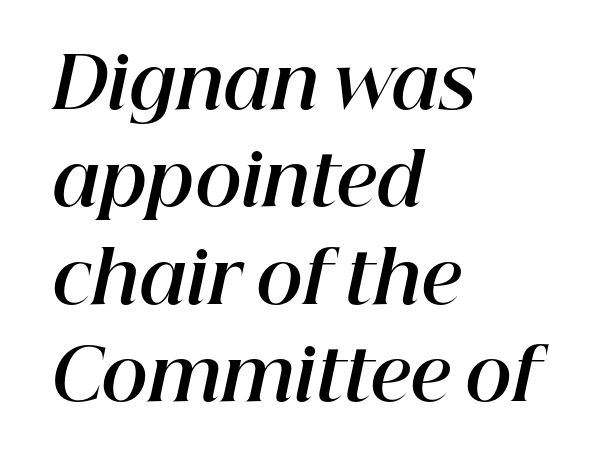
{"italic": "yes", "lean": "right", "slant_degrees": 12, "bold": "yes", "weight": "bold", "width": "normal", "stroke_contrast": "high", "x_height": "medium", "monospaced": "no", "underline": "no", "align": "left", "line_spacing": "normal", "line_spacing_ratio": 1.37, "letter_spacing": "normal", "letter_spacing_em": 0.0, "glyph_px": 71}
